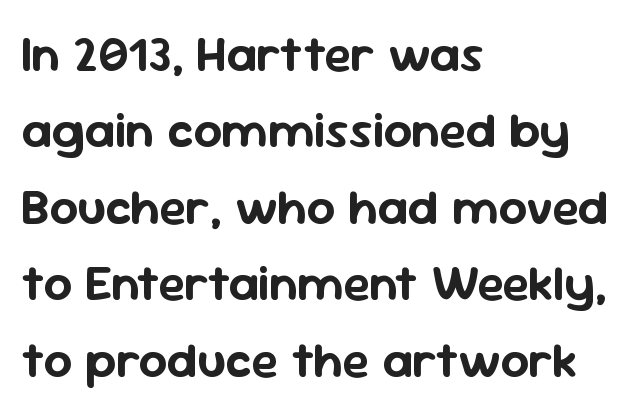
{"serif": "no", "italic": "no", "width": "normal", "stroke_contrast": "low", "x_height": "medium", "monospaced": "no", "underline": "no", "align": "left", "line_spacing": "normal", "line_spacing_ratio": 1.53, "letter_spacing": "normal", "letter_spacing_em": 0.0, "glyph_px": 50}
